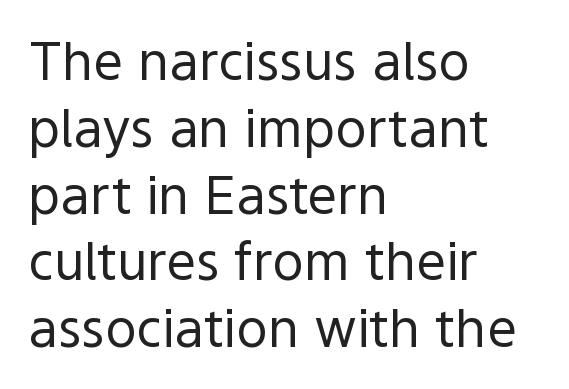
Bare-footed words on every line. Observe the ordinary spacing: letters are neighbours, not strangers. Is this a fixed-width face? No — the glyphs have proportional, varying widths. Alignment: flush left.
